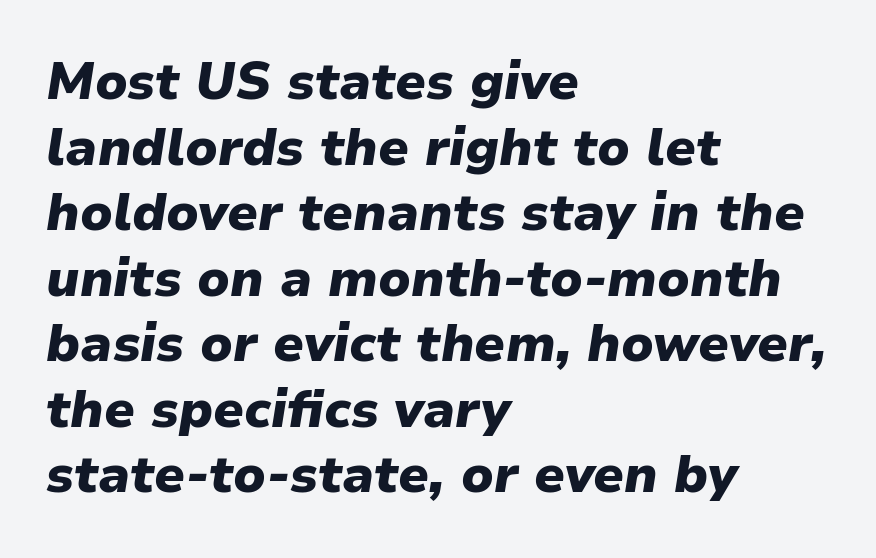
Q: Is the text bold? A: Yes.
Q: Is the text italic (slanted)? A: Yes, it leans right by about 9 degrees.
Q: Is the text underlined? A: No.
Q: How is the paragraph aligned? A: Left-aligned.
Q: Is the spacing between letters normal or unusually wide? A: Normal.
Q: Is the spacing between lines tight, normal or loose? A: Normal.
Q: Width (condensed, normal, or wide)? A: Normal.
Q: Stroke contrast? A: Low.
Q: x-height? A: Medium.
Q: Monospaced? A: No.
